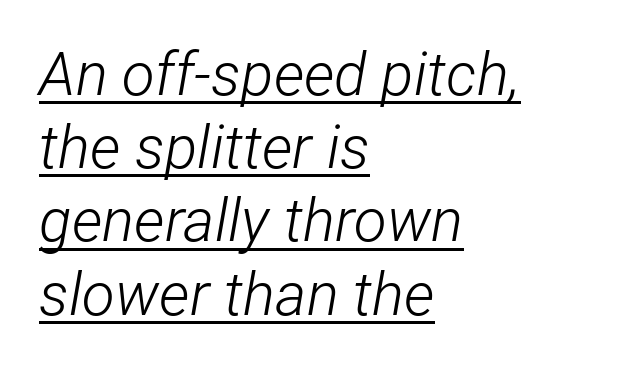
Looks like regular typesetting: each glyph gets only the width it needs. The whole block is typeset with a tilt. The weight tops out at a normal text grade. The passage shown has conventional tracking throughout. The typesetter chose a ragged-right arrangement here. Check the space under the baseline: a stroke is drawn there.
